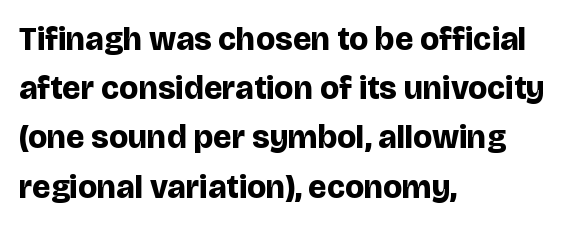
The image shows 33 px bold sans-serif type, upright; set left-aligned, normal line spacing (1.49x), normal letter spacing, not underlined; low stroke contrast and a large x-height.
